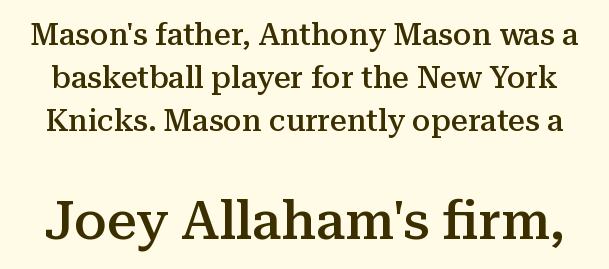
{"serif": "yes", "italic": "no", "bold": "semi", "weight": "semibold", "width": "normal", "stroke_contrast": "medium", "x_height": "medium", "monospaced": "no", "underline": "no", "line_spacing": "normal", "line_spacing_ratio": 1.44, "letter_spacing": "normal", "letter_spacing_em": 0.0, "larger_block": "second", "size_ratio": 1.77, "glyph_px": 53}
